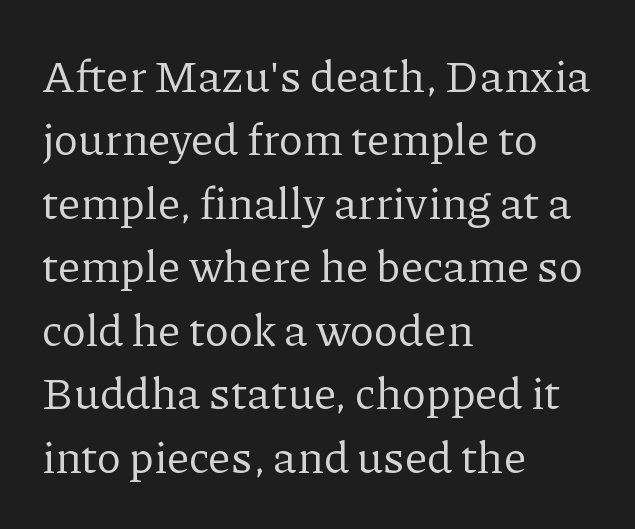
Q: Is the text bold? A: No.
Q: Is the text italic (slanted)? A: No, it is upright.
Q: Is the typeface a serif or a sans-serif typeface? A: Serif.
Q: Is the text underlined? A: No.
Q: How is the paragraph aligned? A: Left-aligned.
Q: Is the spacing between letters normal or unusually wide? A: Normal.
Q: Is the spacing between lines tight, normal or loose? A: Normal.
Q: Width (condensed, normal, or wide)? A: Normal.
Q: Stroke contrast? A: Low.
Q: x-height? A: Medium.
Q: Monospaced? A: No.
